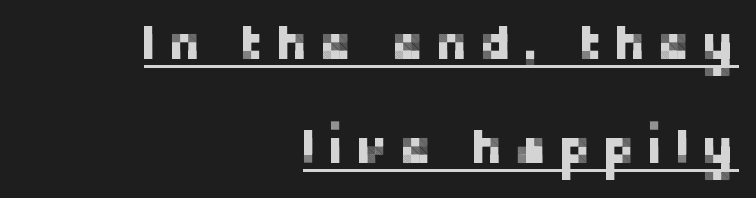
The image shows 49 px sans-serif type, upright; set right-aligned, loose line spacing (2.12x), unusually wide letter spacing (+0.23 em), underlined; low stroke contrast and a medium x-height.
